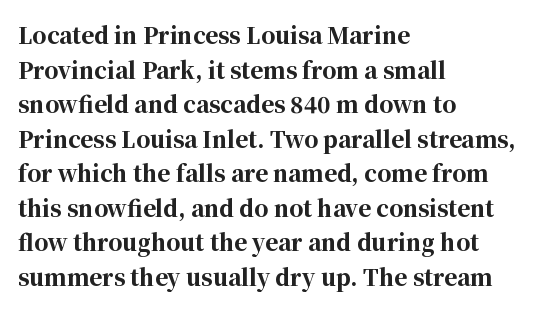
{"italic": "no", "bold": "yes", "underline": "no", "align": "left", "line_spacing": "normal", "line_spacing_ratio": 1.57, "letter_spacing": "normal", "letter_spacing_em": 0.0, "glyph_px": 22}
